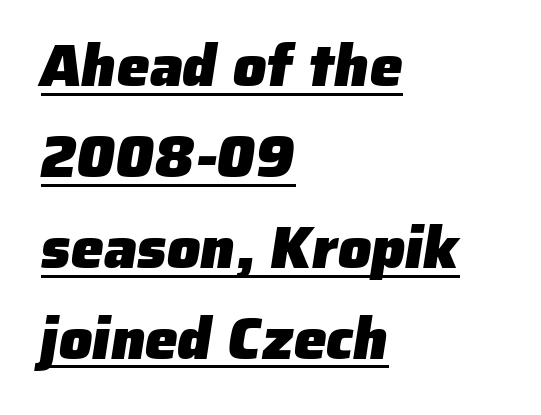
{"serif": "no", "bold": "yes", "weight": "heavy", "width": "normal", "stroke_contrast": "low", "x_height": "medium", "monospaced": "no", "underline": "yes", "align": "left", "line_spacing": "normal", "line_spacing_ratio": 1.54, "letter_spacing": "normal", "letter_spacing_em": 0.0, "glyph_px": 59}
